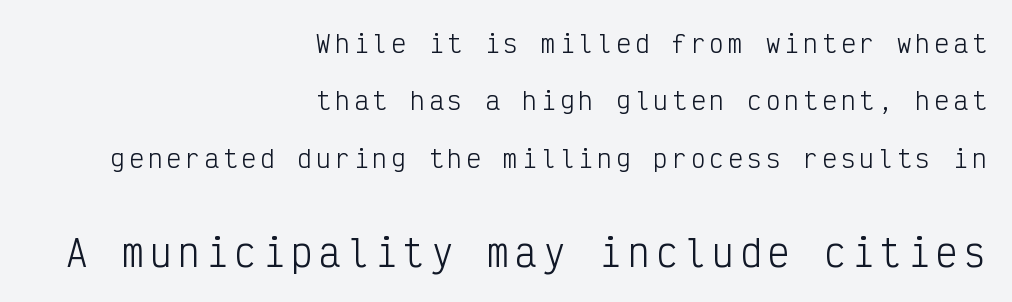
{"serif": "no", "italic": "no", "bold": "no", "weight": "light", "width": "condensed", "stroke_contrast": "low", "x_height": "medium", "monospaced": "yes", "underline": "no", "align": "right", "line_spacing": "loose", "line_spacing_ratio": 2.39, "larger_block": "second", "size_ratio": 1.5, "glyph_px": 36}
